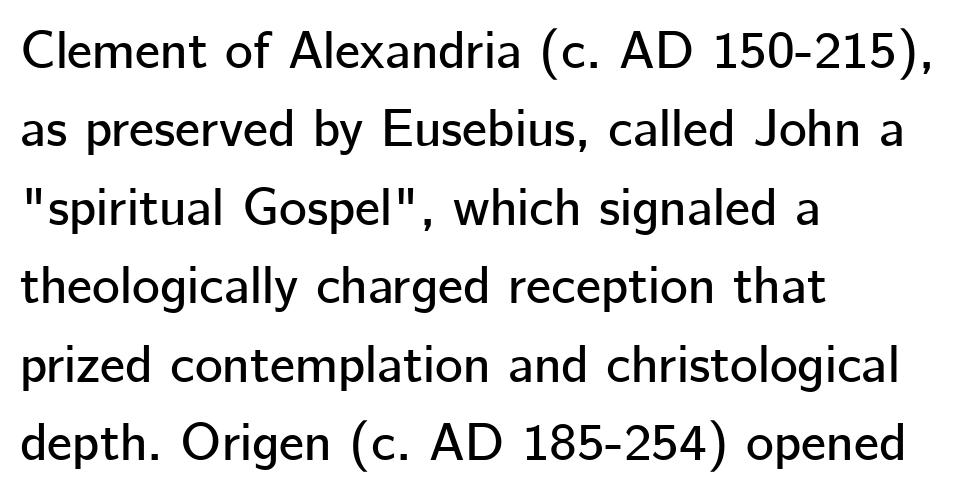
No word sits above an underline. The lettering holds an erect, upright posture throughout. The ragged edge is on the right, which tells us the setting is flush left. Typographically, this falls in the sans-serif category. The rendering uses natural spacing where letterforms have individual widths.
